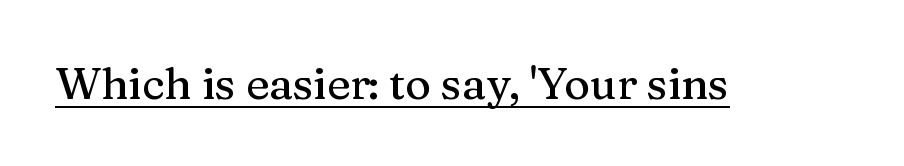
Q: Is the text italic (slanted)? A: No, it is upright.
Q: Is the typeface a serif or a sans-serif typeface? A: Serif.
Q: Is the text underlined? A: Yes.
Q: Is the spacing between letters normal or unusually wide? A: Normal.
Q: Width (condensed, normal, or wide)? A: Normal.
Q: Stroke contrast? A: Medium.
Q: x-height? A: Medium.
Q: Monospaced? A: No.
